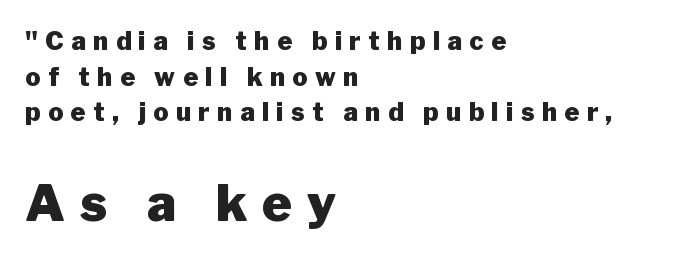
{"serif": "no", "italic": "no", "bold": "yes", "weight": "heavy", "width": "normal", "stroke_contrast": "low", "x_height": "medium", "monospaced": "no", "underline": "no", "align": "left", "line_spacing": "normal", "line_spacing_ratio": 1.43, "letter_spacing": "wide", "letter_spacing_em": 0.3, "larger_block": "second", "size_ratio": 2.0, "glyph_px": 50}
